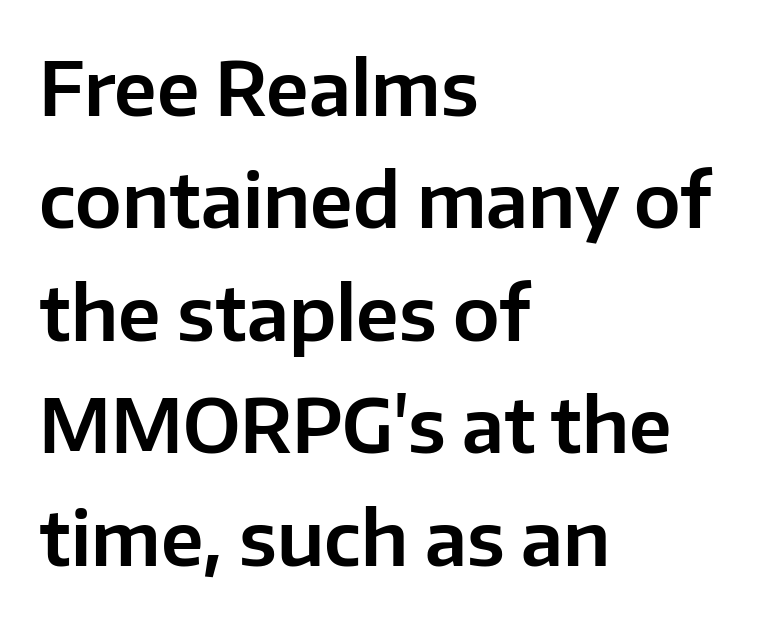
The image shows 74 px sans-serif type, upright; set left-aligned, normal line spacing (1.52x), normal letter spacing, not underlined; low stroke contrast and a medium x-height.
